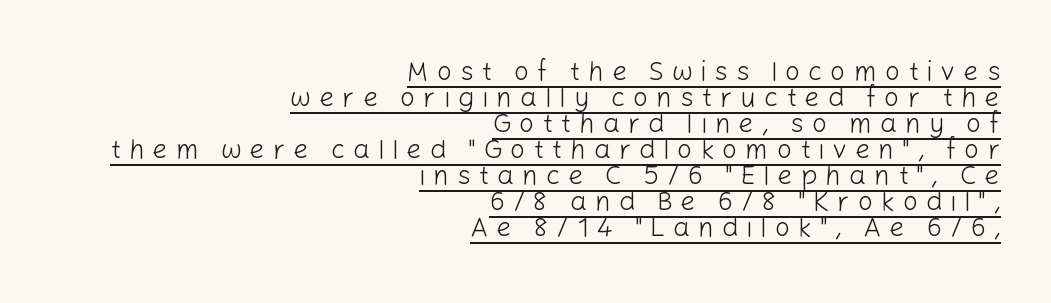
The image shows 27 px text type, upright; set right-aligned, tight line spacing (0.96x), unusually wide letter spacing (+0.29 em), underlined.
